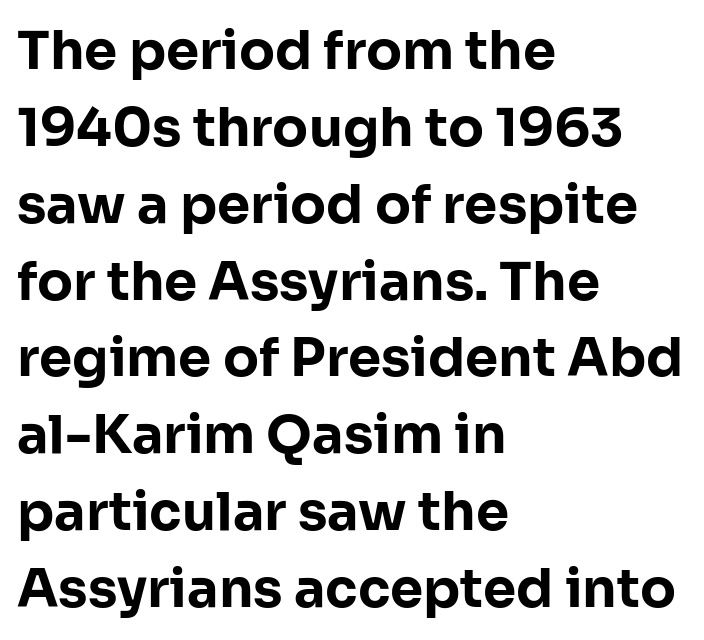
{"serif": "no", "italic": "no", "bold": "yes", "weight": "bold", "width": "normal", "stroke_contrast": "low", "x_height": "medium", "monospaced": "no", "underline": "no", "align": "left", "line_spacing": "normal", "line_spacing_ratio": 1.45, "letter_spacing": "normal", "letter_spacing_em": 0.0, "glyph_px": 53}
